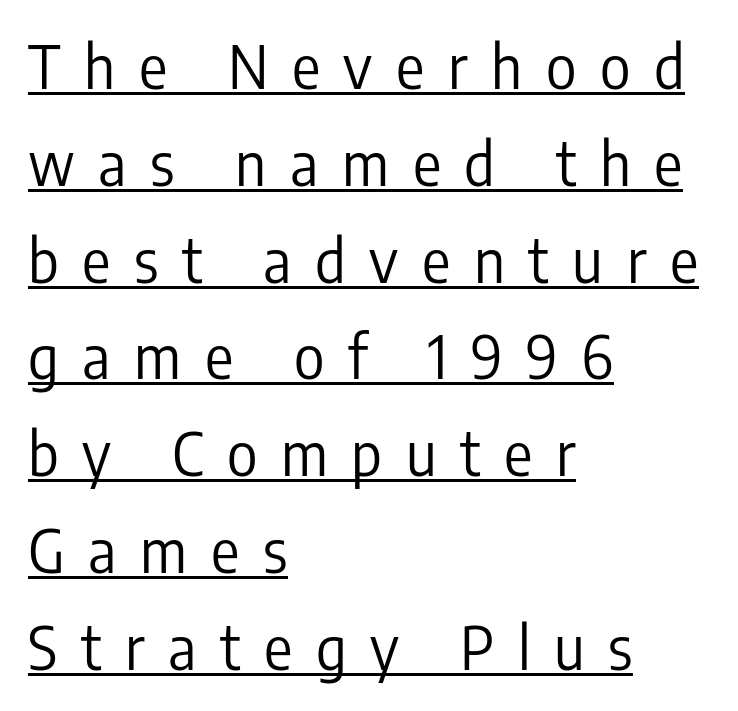
The image shows 59 px regular-weight, condensed sans-serif type, upright; set left-aligned, normal line spacing (1.64x), unusually wide letter spacing (+0.4 em), underlined; low stroke contrast and a medium x-height.
